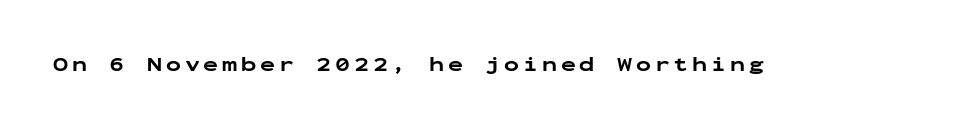
The type sits square on the baseline with zero lean. Lines of text with bare space underneath. Does the weight exceed regular? Yes, all the way to bold.
